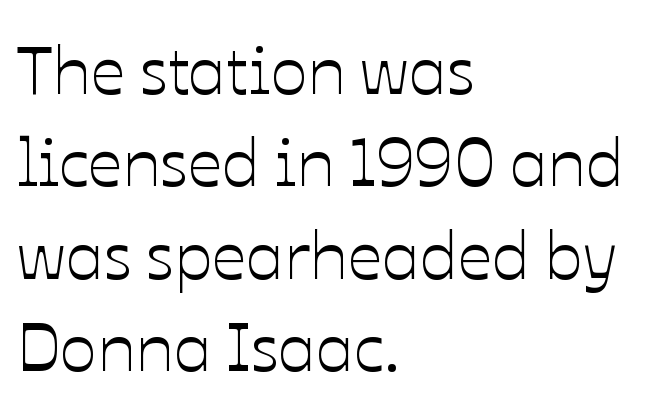
Q: Is the text italic (slanted)? A: No, it is upright.
Q: Is the text underlined? A: No.
Q: How is the paragraph aligned? A: Left-aligned.
Q: Is the spacing between letters normal or unusually wide? A: Normal.
Q: Is the spacing between lines tight, normal or loose? A: Normal.
Q: Width (condensed, normal, or wide)? A: Normal.
Q: Stroke contrast? A: Low.
Q: x-height? A: Medium.
Q: Monospaced? A: No.
